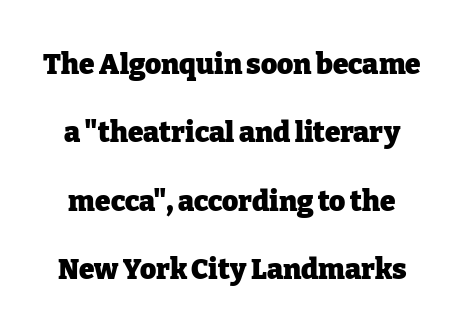
{"serif": "yes", "italic": "no", "bold": "yes", "weight": "heavy", "width": "normal", "stroke_contrast": "low", "x_height": "medium", "monospaced": "no", "underline": "no", "line_spacing": "loose", "line_spacing_ratio": 2.44, "letter_spacing": "normal", "letter_spacing_em": 0.0, "glyph_px": 28}
